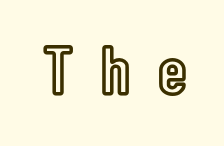
The image shows 71 px condensed type, upright; set unusually wide letter spacing (+0.39 em), not underlined; a medium x-height.
